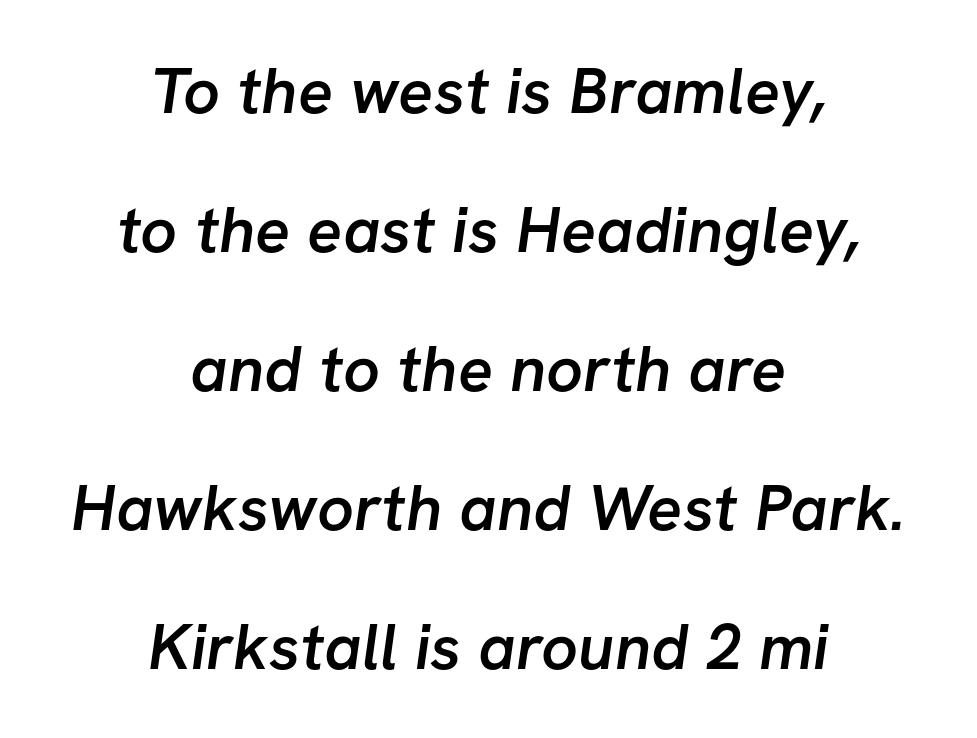
Interline gaps are noticeably wide in this sample. These lines are rendered in a variable-pitch font. Underline: absent. The characters look somewhat weighty, a semibold short of true bold. Regarding serifs, this sample does without them.
